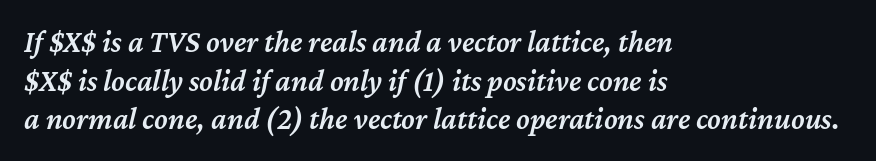
The image shows 31 px semibold type, italic (leaning right); set left-aligned, normal line spacing (1.25x), normal letter spacing, not underlined; medium stroke contrast and a medium x-height.
